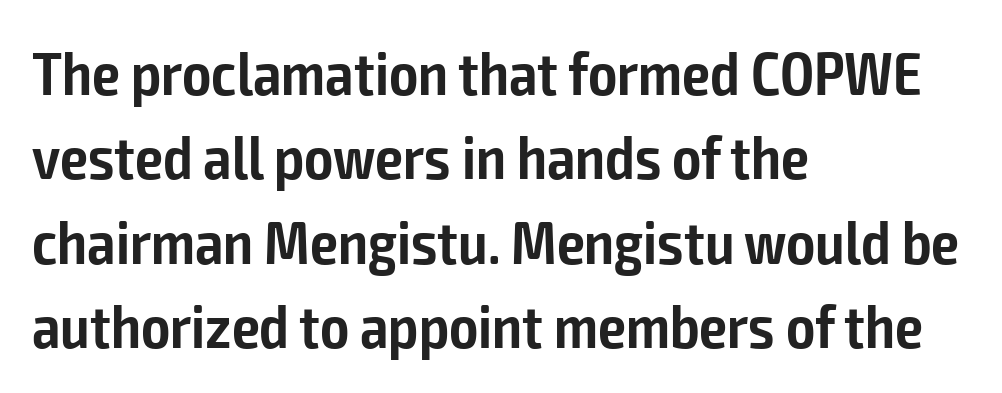
Q: Is the text bold? A: Semi-bold.
Q: Is the text italic (slanted)? A: No, it is upright.
Q: Is the typeface a serif or a sans-serif typeface? A: Sans-serif.
Q: Is the text underlined? A: No.
Q: How is the paragraph aligned? A: Left-aligned.
Q: Is the spacing between letters normal or unusually wide? A: Normal.
Q: Is the spacing between lines tight, normal or loose? A: Normal.
Q: Width (condensed, normal, or wide)? A: Condensed.
Q: Stroke contrast? A: Low.
Q: x-height? A: Medium.
Q: Monospaced? A: No.
